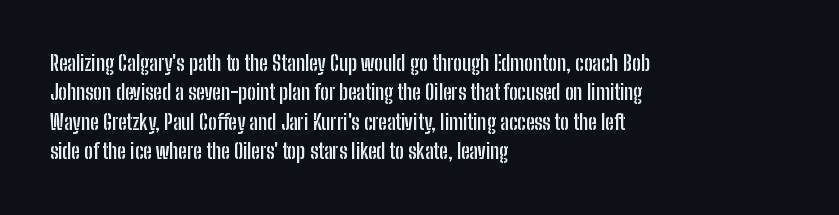
The image shows 21 px bold type, upright; set left-aligned, normal line spacing (1.4x), normal letter spacing, not underlined.
